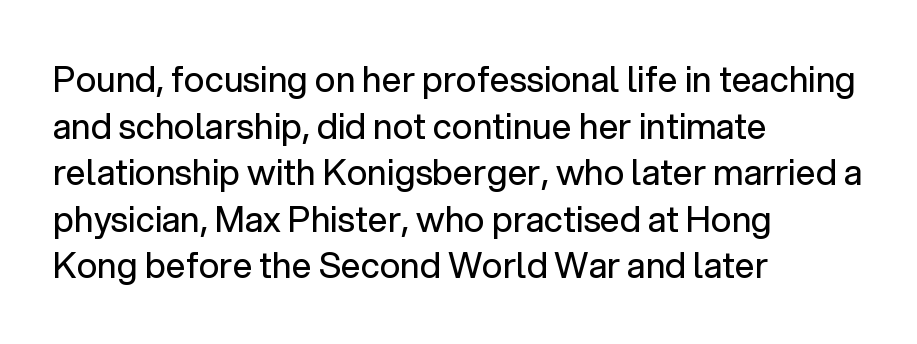
Q: Is the text bold? A: No.
Q: Is the text italic (slanted)? A: No, it is upright.
Q: Is the typeface a serif or a sans-serif typeface? A: Sans-serif.
Q: Is the text underlined? A: No.
Q: How is the paragraph aligned? A: Left-aligned.
Q: Is the spacing between letters normal or unusually wide? A: Normal.
Q: Is the spacing between lines tight, normal or loose? A: Normal.
Q: Width (condensed, normal, or wide)? A: Normal.
Q: Stroke contrast? A: Low.
Q: x-height? A: Medium.
Q: Monospaced? A: No.
